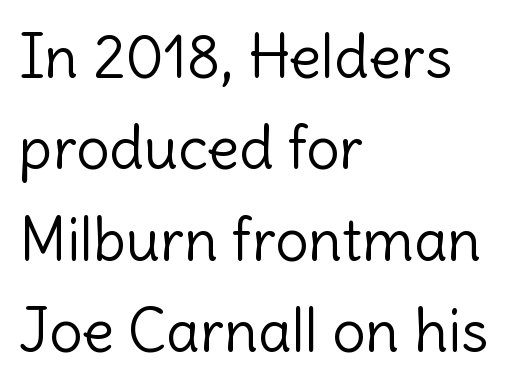
{"serif": "no", "italic": "no", "bold": "no", "weight": "light", "width": "normal", "x_height": "medium", "monospaced": "no", "underline": "no", "align": "left", "line_spacing": "normal", "line_spacing_ratio": 1.55, "letter_spacing": "normal", "letter_spacing_em": 0.0, "glyph_px": 59}
